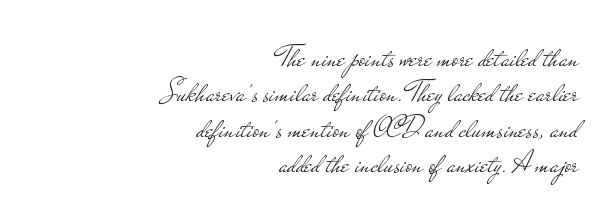
Descenders hang freely into open space. Compared with typical paragraphs, the rows here are closer together. The typesetter chose a ragged-left arrangement here. The characters are drawn with everyday or finer stroke widths.
